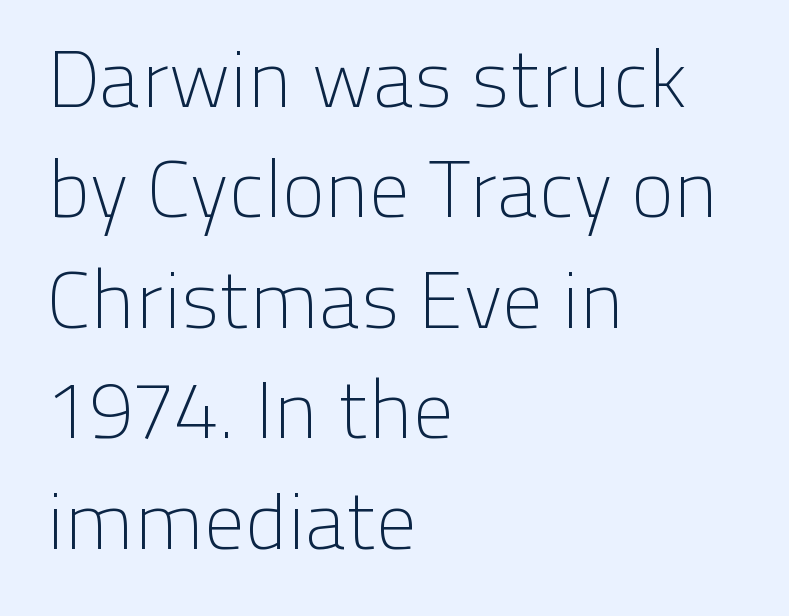
Each letter's strokes conclude bluntly, with no projecting serifs. Tracking value appears to be zero — textbook default spacing. Every row of glyphs begins at an identical x-position on the left. A typesetter would call this proportional, since set widths differ per character.
